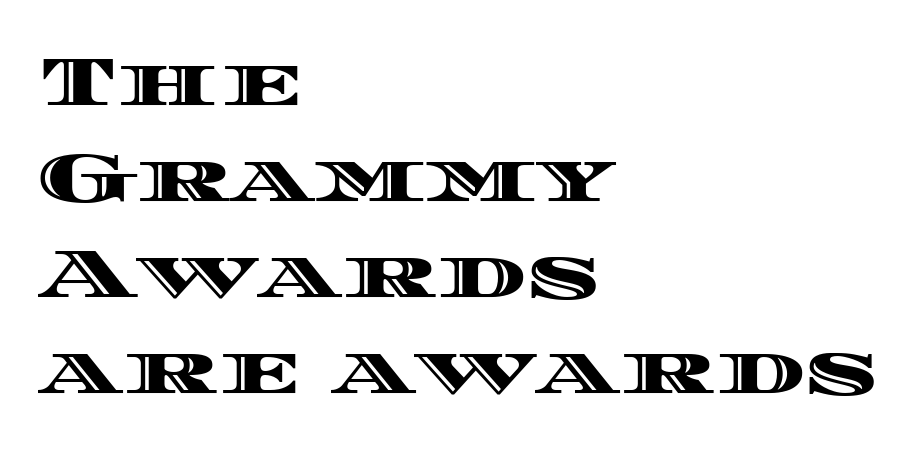
The image shows 70 px wide type, upright; set left-aligned, normal line spacing (1.37x), normal letter spacing, not underlined; a large x-height.
